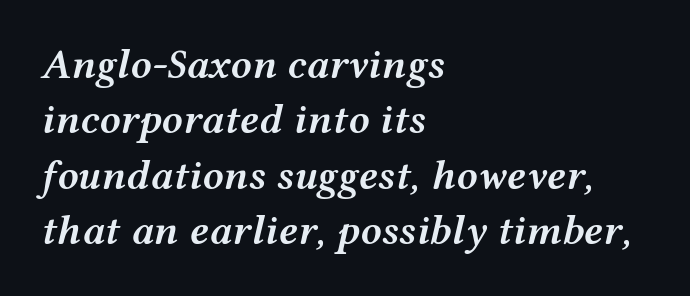
{"italic": "yes", "lean": "right", "slant_degrees": 12, "bold": "semi", "weight": "semibold", "width": "wide", "stroke_contrast": "medium", "x_height": "medium", "monospaced": "no", "underline": "no", "align": "left", "line_spacing": "normal", "line_spacing_ratio": 1.32, "letter_spacing": "normal", "letter_spacing_em": 0.0, "glyph_px": 42}
